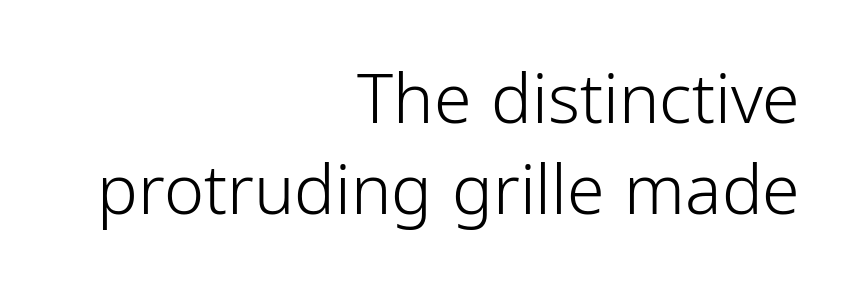
Nobody touched the tracking dial on this one. Does the type have serifs? No, each stem ends abruptly. Posture: straight, roman, zero tilt. These lines are rendered in a variable-pitch font.
